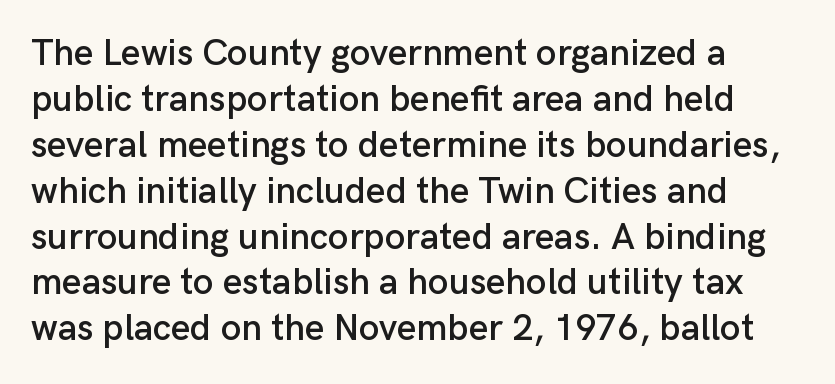
Q: Is the text italic (slanted)? A: No, it is upright.
Q: Is the typeface a serif or a sans-serif typeface? A: Sans-serif.
Q: Is the text underlined? A: No.
Q: How is the paragraph aligned? A: Left-aligned.
Q: Is the spacing between letters normal or unusually wide? A: Normal.
Q: Width (condensed, normal, or wide)? A: Normal.
Q: Stroke contrast? A: Low.
Q: x-height? A: Medium.
Q: Monospaced? A: No.
